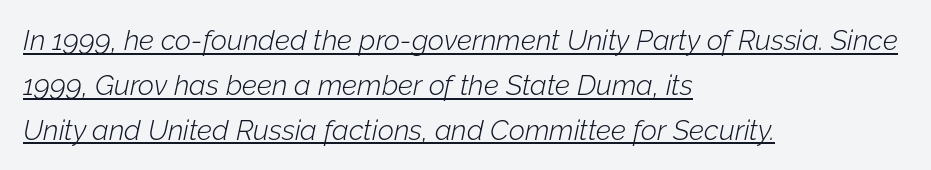
The image shows 28 px light type, italic (leaning right); set left-aligned, normal line spacing (1.6x), normal letter spacing, underlined; low stroke contrast and a medium x-height.
